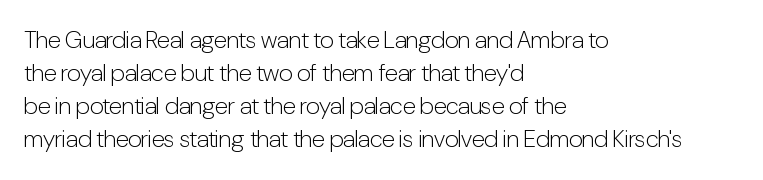
{"italic": "no", "bold": "no", "underline": "no", "align": "left", "line_spacing": "normal", "line_spacing_ratio": 1.38, "letter_spacing": "normal", "letter_spacing_em": 0.0, "glyph_px": 24}
